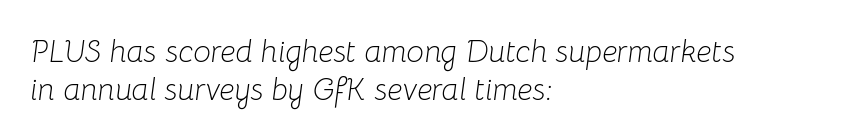
{"italic": "yes", "lean": "right", "slant_degrees": 8, "bold": "no", "weight": "light", "width": "normal", "stroke_contrast": "low", "x_height": "medium", "monospaced": "no", "underline": "no", "align": "left", "line_spacing_ratio": 1.21, "letter_spacing": "normal", "letter_spacing_em": 0.0, "glyph_px": 31}
